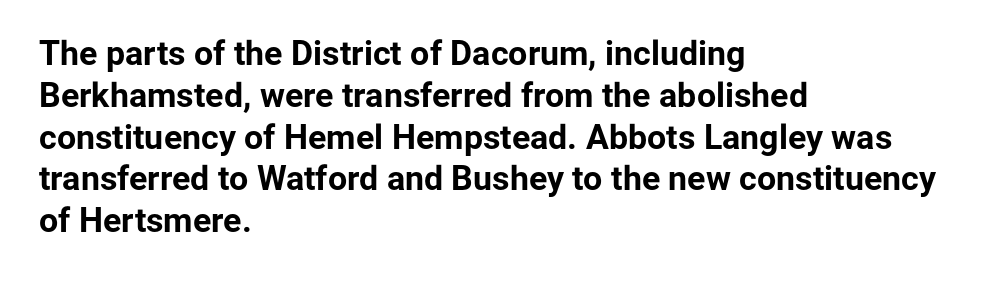
Q: Is the text bold? A: Yes.
Q: Is the text italic (slanted)? A: No, it is upright.
Q: Is the typeface a serif or a sans-serif typeface? A: Sans-serif.
Q: Is the text underlined? A: No.
Q: How is the paragraph aligned? A: Left-aligned.
Q: Is the spacing between letters normal or unusually wide? A: Normal.
Q: Width (condensed, normal, or wide)? A: Normal.
Q: Stroke contrast? A: Low.
Q: x-height? A: Medium.
Q: Monospaced? A: No.
